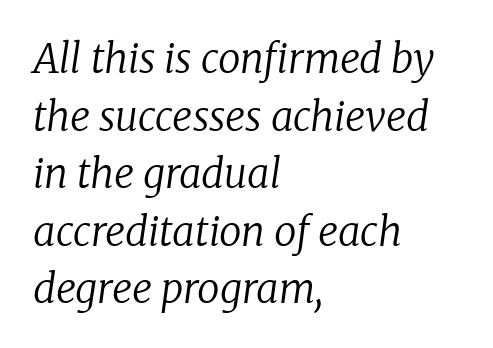
Q: Is the text bold? A: No.
Q: Is the text italic (slanted)? A: Yes, it leans right by about 8 degrees.
Q: Is the typeface a serif or a sans-serif typeface? A: Serif.
Q: Is the text underlined? A: No.
Q: How is the paragraph aligned? A: Left-aligned.
Q: Is the spacing between letters normal or unusually wide? A: Normal.
Q: Is the spacing between lines tight, normal or loose? A: Normal.
Q: Width (condensed, normal, or wide)? A: Normal.
Q: Stroke contrast? A: Low.
Q: x-height? A: Medium.
Q: Monospaced? A: No.
